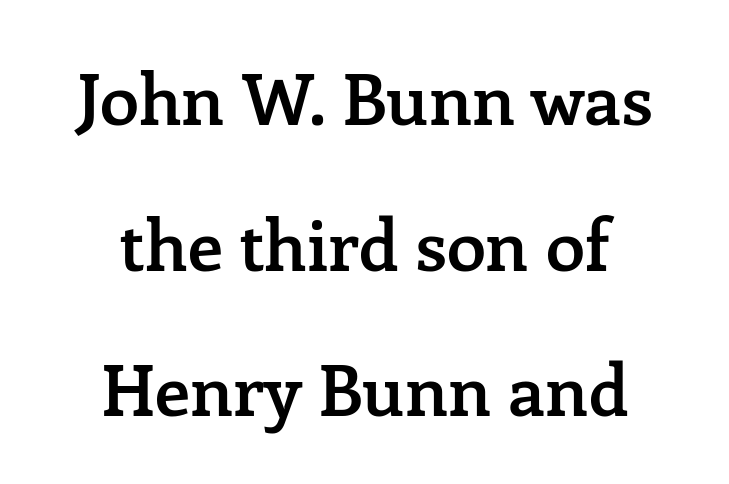
The image shows 71 px semibold serif type, upright; set centered, loose line spacing (2.05x), normal letter spacing, not underlined; low stroke contrast and a medium x-height.
